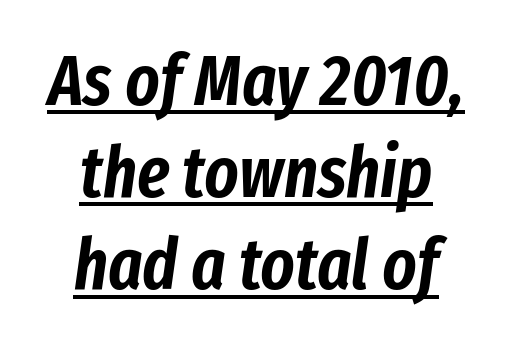
The image shows 72 px condensed type, italic (leaning right); set centered, normal line spacing (1.28x), normal letter spacing, underlined; low stroke contrast and a medium x-height.
